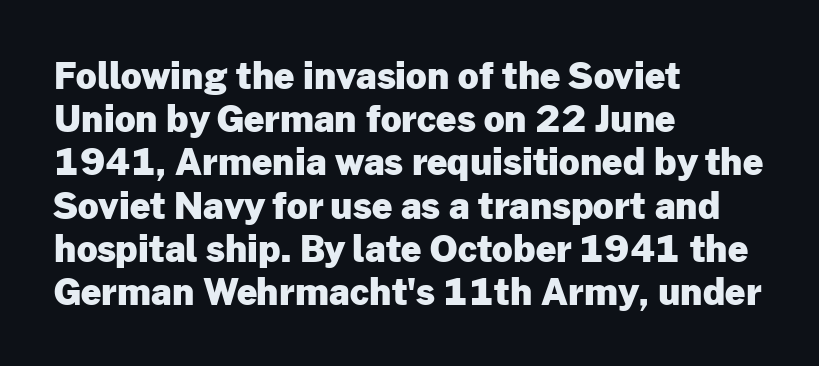
{"serif": "no", "italic": "no", "bold": "yes", "weight": "heavy", "width": "normal", "stroke_contrast": "low", "x_height": "medium", "monospaced": "no", "underline": "no", "align": "left", "line_spacing_ratio": 1.2, "letter_spacing": "normal", "letter_spacing_em": 0.0, "glyph_px": 36}
